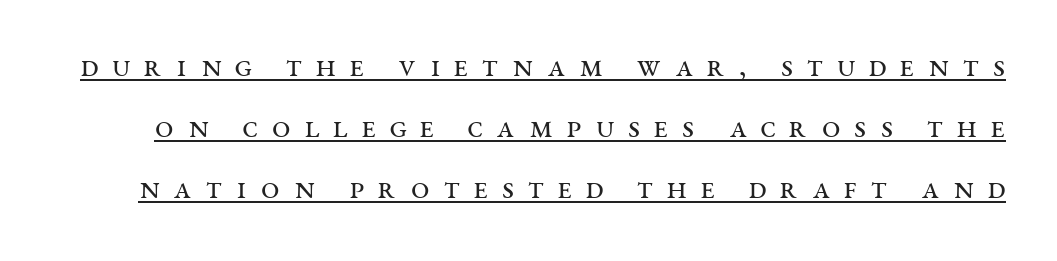
The image shows 33 px regular-weight, wide serif type, upright; set line spacing 1.85x, unusually wide letter spacing (+0.42 em), underlined; medium stroke contrast and a large x-height.
